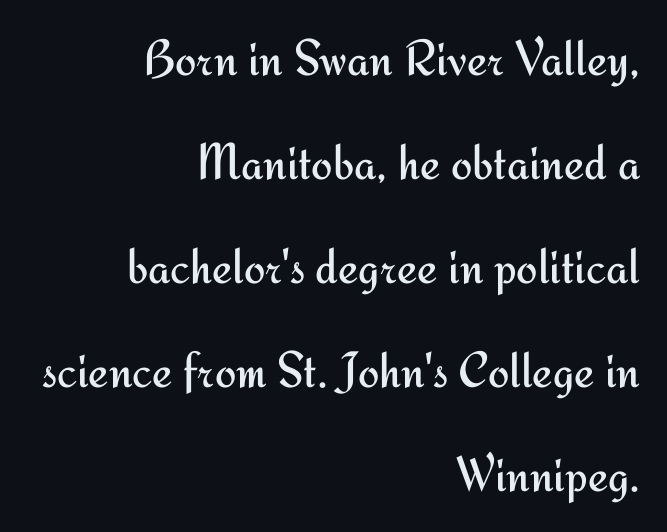
Varying glyph widths throughout — classic text-font behaviour. No word sits above an underline. Successive baselines arrive slowly, with a big drop between each. The tracking reads as untouched default to a designer's eye. Note: no serifs on the glyphs. Unbolded letterforms with no extra heft.
